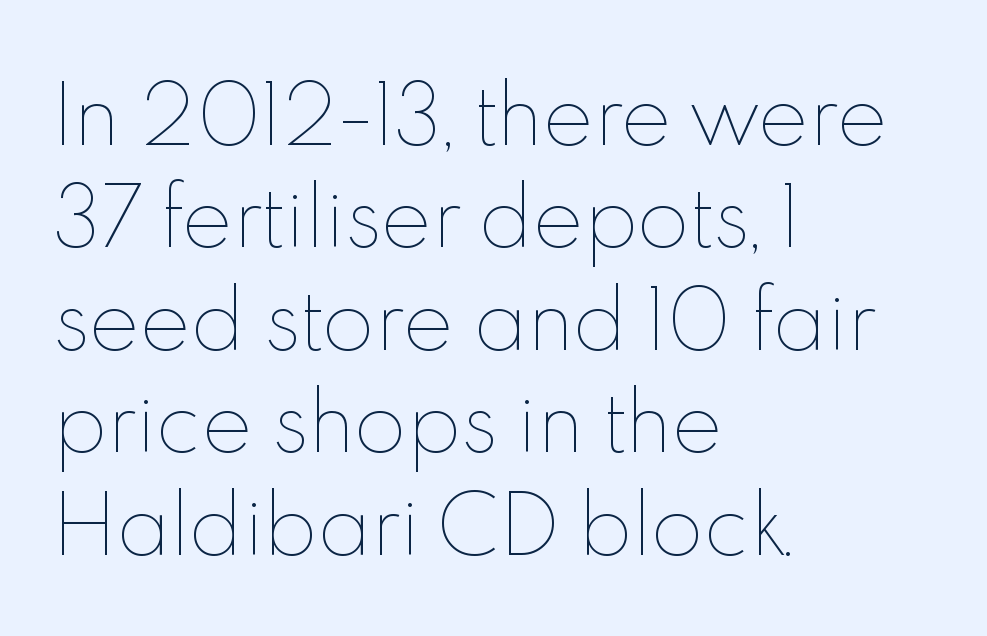
Leading matches the norm, producing a regular column. No word sits above an underline. These lines are set flush left with a ragged right edge. Tall strokes in this sample are plumb rather than angled. This rendering leaves character spacing at its baseline value.
